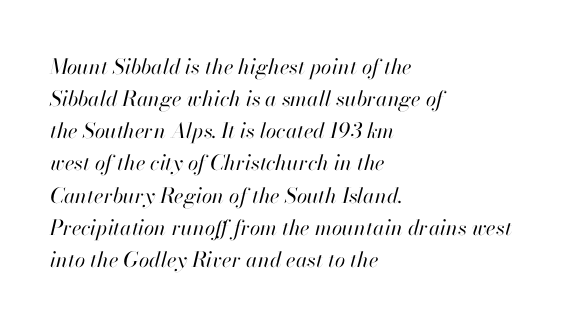
{"italic": "yes", "lean": "right", "slant_degrees": 13, "bold": "no", "underline": "no", "align": "left", "line_spacing": "normal", "line_spacing_ratio": 1.53, "letter_spacing": "normal", "letter_spacing_em": 0.0, "glyph_px": 21}
